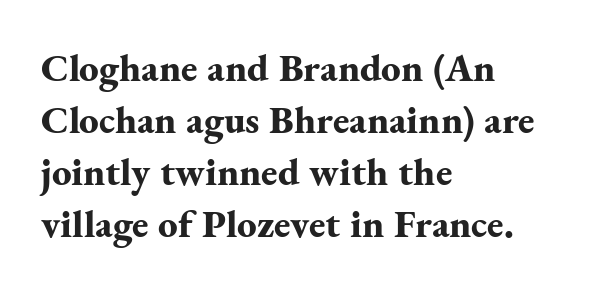
Compared with an ordinary text face, these strokes are far heavier — a full bold. Typographically, this falls in the serif category. Italic? Not at all — the glyphs are vertical. The paragraph shown leans on its left margin.
